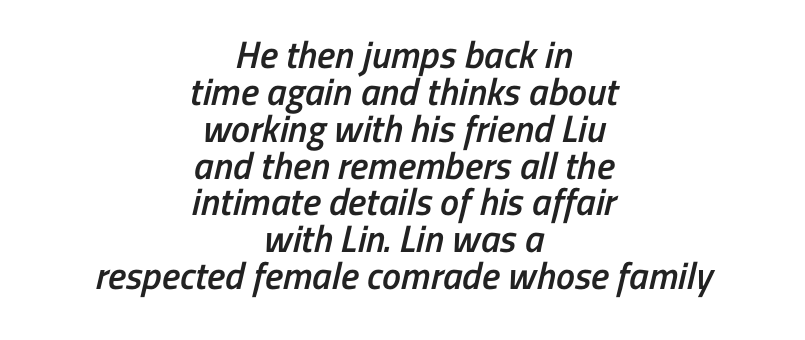
Q: Is the text bold? A: Semi-bold.
Q: Is the typeface a serif or a sans-serif typeface? A: Sans-serif.
Q: Is the text underlined? A: No.
Q: How is the paragraph aligned? A: Centered.
Q: Is the spacing between letters normal or unusually wide? A: Normal.
Q: Is the spacing between lines tight, normal or loose? A: Tight.
Q: Width (condensed, normal, or wide)? A: Condensed.
Q: Stroke contrast? A: Low.
Q: x-height? A: Medium.
Q: Monospaced? A: No.
